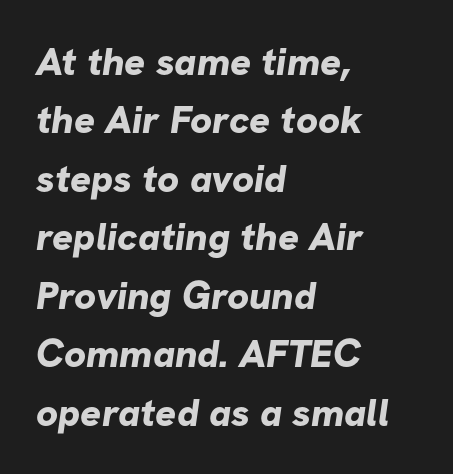
{"serif": "no", "bold": "yes", "weight": "bold", "width": "normal", "stroke_contrast": "low", "x_height": "medium", "monospaced": "no", "underline": "no", "align": "left", "line_spacing": "normal", "line_spacing_ratio": 1.5, "letter_spacing": "normal", "letter_spacing_em": 0.0, "glyph_px": 39}
